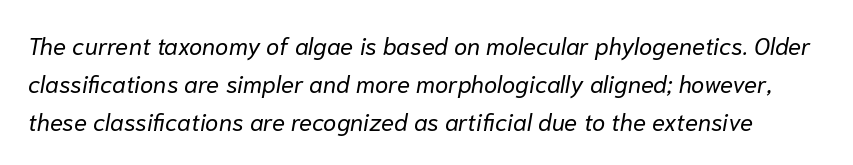
Interline gaps are of average width in this sample. Descenders are the only things crossing below the line. Counters stay open thanks to moderate or lighter strokes. An italicized treatment has been applied to the whole sample.
